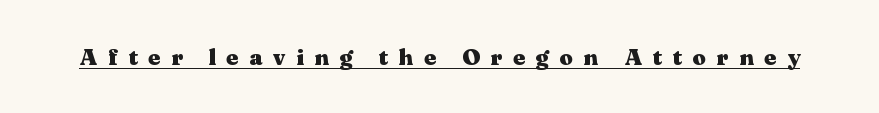
Q: Is the text bold? A: Yes.
Q: Is the text italic (slanted)? A: No, it is upright.
Q: Is the text underlined? A: Yes.
Q: Is the spacing between letters normal or unusually wide? A: Unusually wide.
